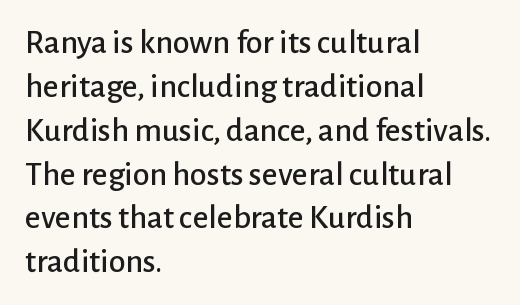
{"serif": "no", "italic": "no", "width": "normal", "stroke_contrast": "low", "x_height": "medium", "monospaced": "no", "underline": "no", "align": "left", "line_spacing": "normal", "line_spacing_ratio": 1.29, "letter_spacing": "normal", "letter_spacing_em": 0.0, "glyph_px": 34}
